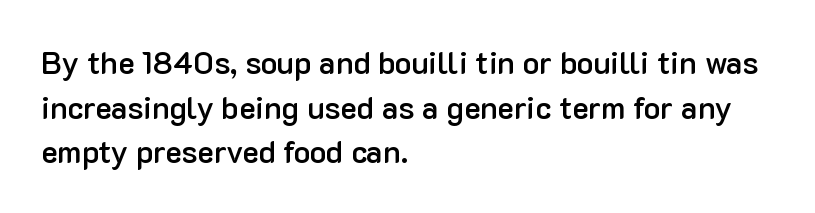
{"serif": "no", "italic": "no", "bold": "semi", "weight": "semibold", "width": "normal", "stroke_contrast": "low", "x_height": "medium", "monospaced": "no", "underline": "no", "align": "left", "line_spacing": "normal", "line_spacing_ratio": 1.44, "letter_spacing": "normal", "letter_spacing_em": 0.0, "glyph_px": 31}
